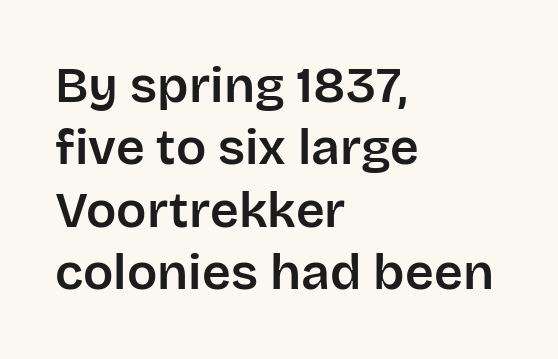
Q: Is the text italic (slanted)? A: No, it is upright.
Q: Is the typeface a serif or a sans-serif typeface? A: Sans-serif.
Q: Is the text underlined? A: No.
Q: How is the paragraph aligned? A: Left-aligned.
Q: Is the spacing between letters normal or unusually wide? A: Normal.
Q: Is the spacing between lines tight, normal or loose? A: Normal.
Q: Width (condensed, normal, or wide)? A: Normal.
Q: Stroke contrast? A: Low.
Q: x-height? A: Large.
Q: Monospaced? A: No.
